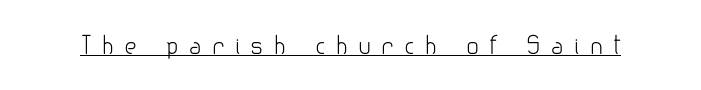
{"italic": "no", "bold": "no", "underline": "yes", "letter_spacing": "wide", "letter_spacing_em": 0.43, "glyph_px": 24}
